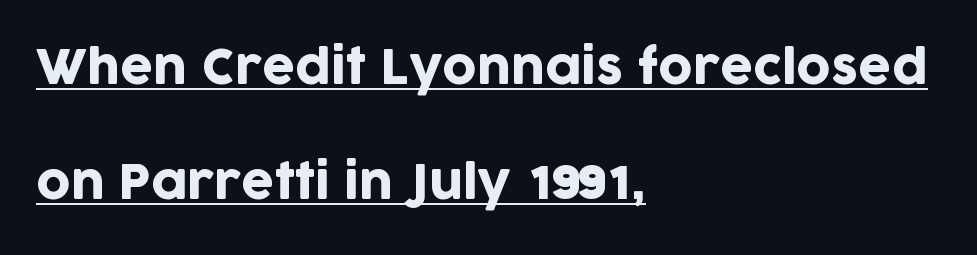
{"serif": "no", "italic": "no", "width": "normal", "stroke_contrast": "low", "x_height": "large", "monospaced": "no", "underline": "yes", "align": "left", "line_spacing": "loose", "line_spacing_ratio": 2.45, "letter_spacing": "normal", "letter_spacing_em": 0.0, "glyph_px": 47}
